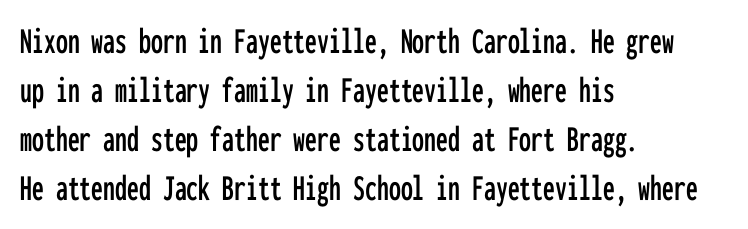
Q: Is the text italic (slanted)? A: No, it is upright.
Q: Is the typeface a serif or a sans-serif typeface? A: Sans-serif.
Q: Is the text underlined? A: No.
Q: How is the paragraph aligned? A: Left-aligned.
Q: Is the spacing between letters normal or unusually wide? A: Normal.
Q: Is the spacing between lines tight, normal or loose? A: Normal.
Q: Width (condensed, normal, or wide)? A: Condensed.
Q: Stroke contrast? A: Low.
Q: x-height? A: Medium.
Q: Monospaced? A: Yes.
